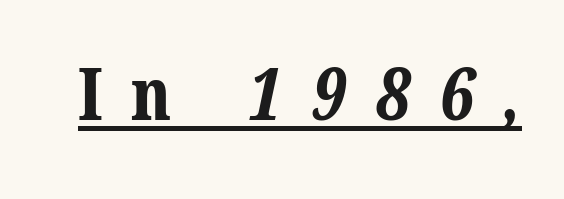
Q: Is the text bold? A: Yes.
Q: Is the typeface a serif or a sans-serif typeface? A: Serif.
Q: Is the text underlined? A: Yes.
Q: Is the spacing between letters normal or unusually wide? A: Unusually wide.
Q: Width (condensed, normal, or wide)? A: Normal.
Q: Stroke contrast? A: Medium.
Q: x-height? A: Medium.
Q: Monospaced? A: No.
